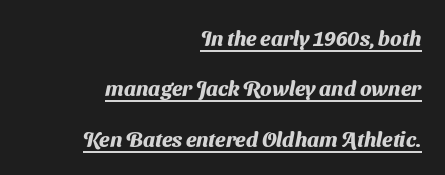
Where is the straight margin? On the right. Look at the tracking — it's just the regular setting, nothing added. The typesetter has applied underlining to the passage shown. Is there much room between lines? Yes — plenty of vertical air separates them.
